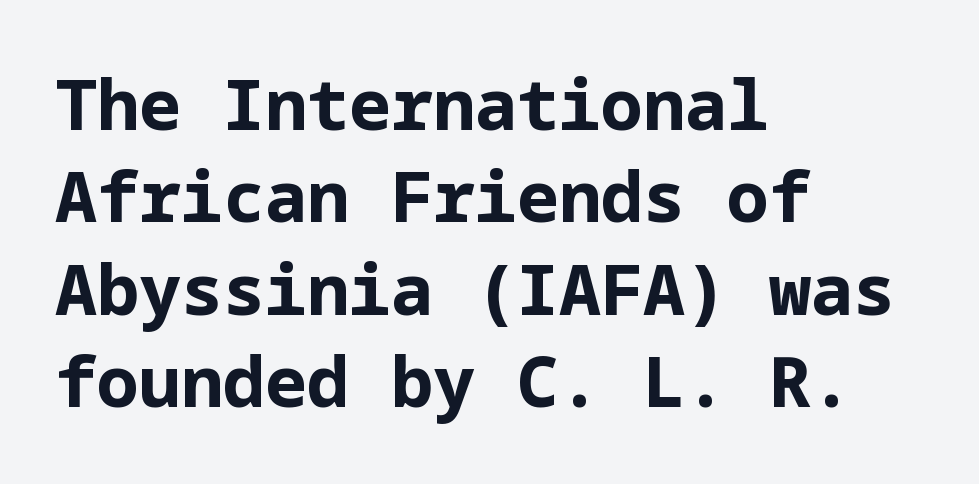
The image shows 70 px bold sans-serif type, upright; set left-aligned, normal line spacing (1.32x), normal letter spacing, not underlined; low stroke contrast and a medium x-height.
